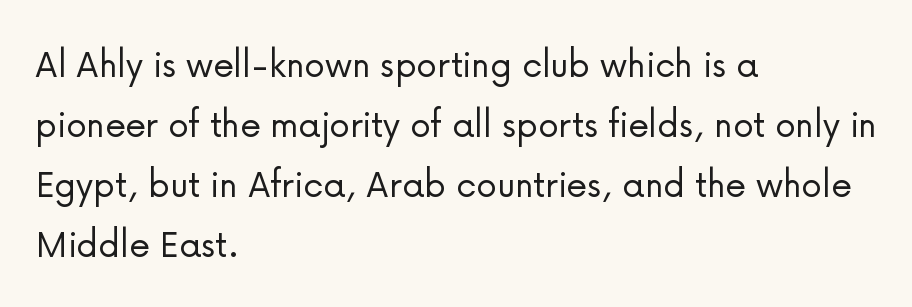
The typography opts for an upright posture over an oblique one. The passage shown has conventional tracking throughout. Summary of weight: not heavy and not bold. A bare baseline throughout the passage. Layout note: lines flush left. A typesetter would call this proportional, since set widths differ per character.
